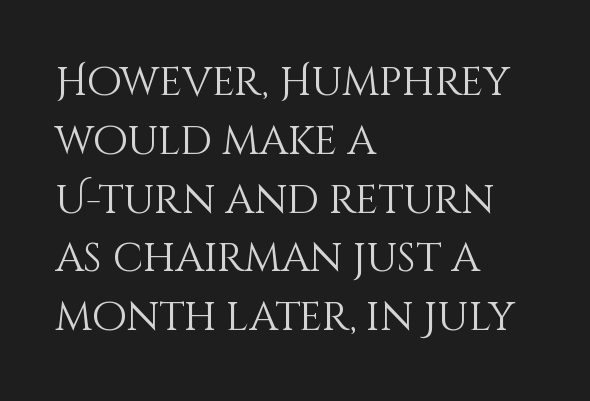
The space directly below the letters is spotless. Layout note: lines flush left. The face used here is proportionally spaced, like ordinary book or web type. Observe the ordinary spacing: letters are neighbours, not strangers.
